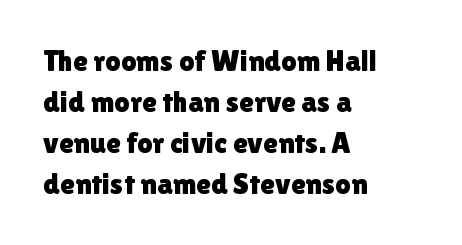
Posture: straight, roman, zero tilt. The passage shown is not underscored anywhere. Compared with typical paragraphs, the rows here are spaced about the same. The horizontal fit of the characters is conventional and even.
